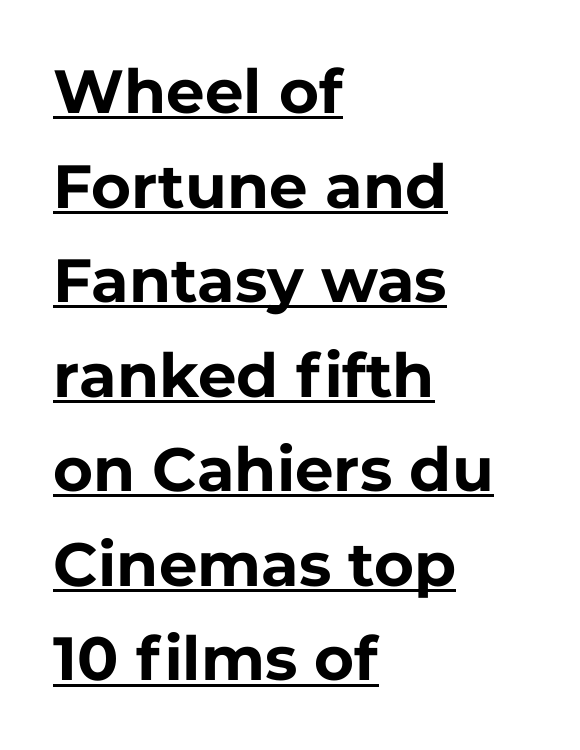
Q: Is the text bold? A: Yes.
Q: Is the text italic (slanted)? A: No, it is upright.
Q: Is the typeface a serif or a sans-serif typeface? A: Sans-serif.
Q: Is the text underlined? A: Yes.
Q: How is the paragraph aligned? A: Left-aligned.
Q: Is the spacing between letters normal or unusually wide? A: Normal.
Q: Is the spacing between lines tight, normal or loose? A: Normal.
Q: Width (condensed, normal, or wide)? A: Normal.
Q: Stroke contrast? A: Low.
Q: x-height? A: Medium.
Q: Monospaced? A: No.
